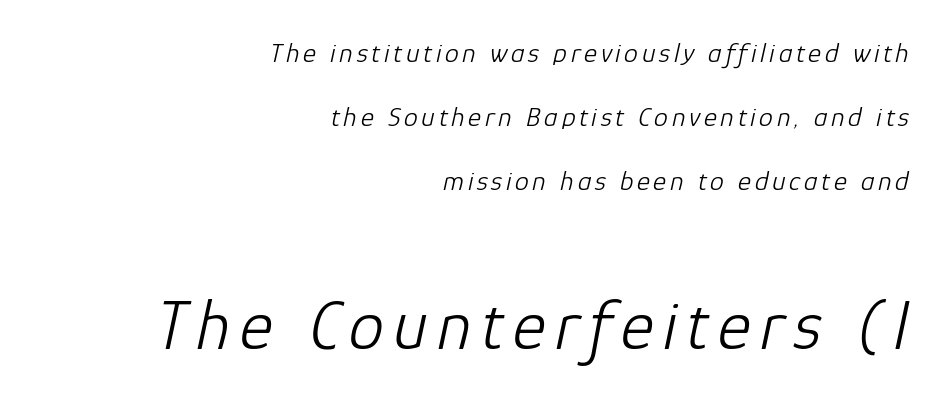
Q: Is the text bold? A: No.
Q: Is the text italic (slanted)? A: Yes, it leans right by about 12 degrees.
Q: Is the text underlined? A: No.
Q: How is the paragraph aligned? A: Right-aligned.
Q: Is the spacing between lines tight, normal or loose? A: Loose.
Q: Which block of text is set in a larger size, the first (top) or the second (bottom)? A: The second (bottom) one.
Q: Width (condensed, normal, or wide)? A: Normal.
Q: Stroke contrast? A: Low.
Q: x-height? A: Medium.
Q: Monospaced? A: No.
